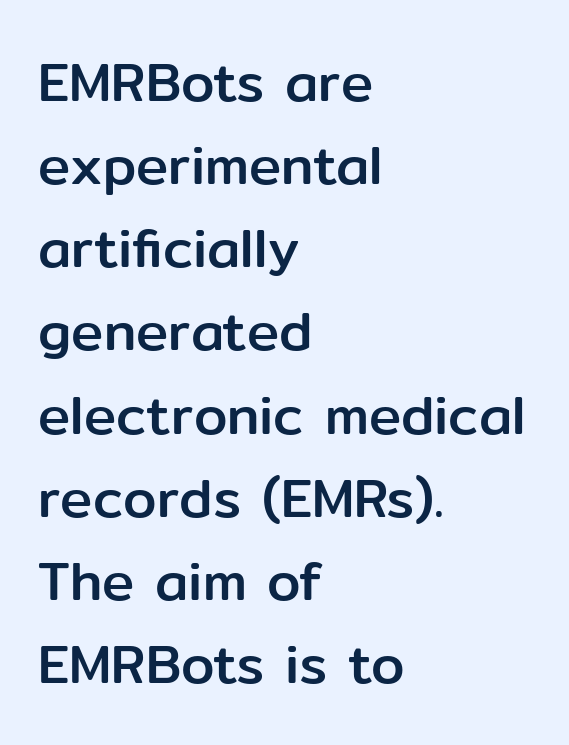
The image shows 54 px sans-serif type, upright; set left-aligned, normal line spacing (1.54x), normal letter spacing, not underlined; low stroke contrast and a medium x-height.
